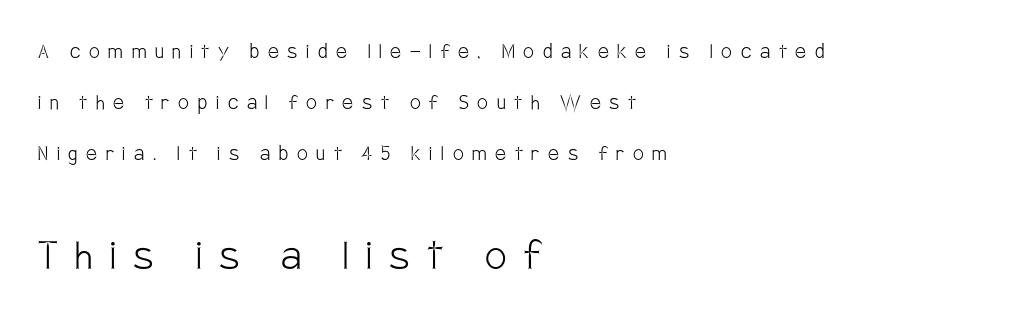
Q: Is the text bold? A: No.
Q: Is the text italic (slanted)? A: No, it is upright.
Q: Is the typeface a serif or a sans-serif typeface? A: Sans-serif.
Q: Is the text underlined? A: No.
Q: How is the paragraph aligned? A: Left-aligned.
Q: Is the spacing between letters normal or unusually wide? A: Unusually wide.
Q: Is the spacing between lines tight, normal or loose? A: Loose.
Q: Which block of text is set in a larger size, the first (top) or the second (bottom)? A: The second (bottom) one.
Q: Width (condensed, normal, or wide)? A: Condensed.
Q: Stroke contrast? A: Low.
Q: x-height? A: Large.
Q: Monospaced? A: No.
